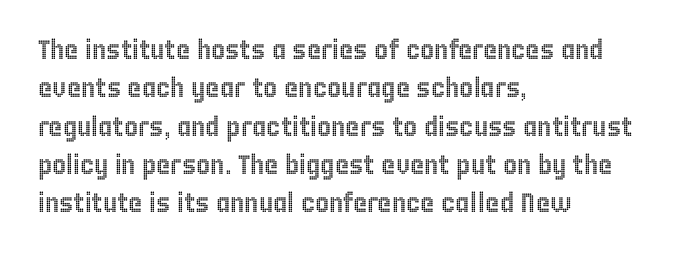
Compared with typical paragraphs, the rows here are spaced about the same. Posture: straight, roman, zero tilt. Inter-character spacing is left at the font's built-in metrics. The space beneath each line is pristine and unruled. The compositor pushed each line to the left boundary.
